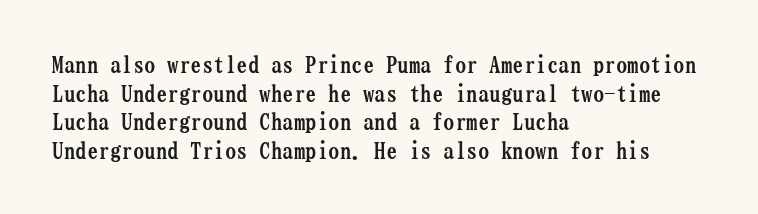
Q: Is the text bold? A: Yes.
Q: Is the text italic (slanted)? A: No, it is upright.
Q: Is the text underlined? A: No.
Q: How is the paragraph aligned? A: Left-aligned.
Q: Is the spacing between letters normal or unusually wide? A: Normal.
